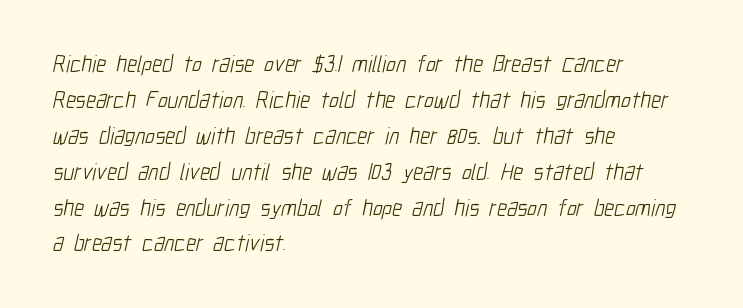
The image shows 23 px text type; set left-aligned, normal line spacing (1.56x), normal letter spacing, not underlined.
